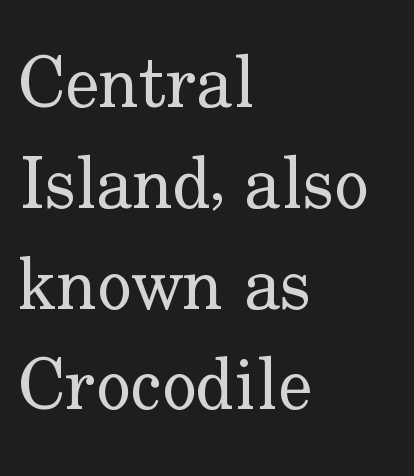
{"serif": "yes", "italic": "no", "bold": "no", "weight": "regular", "width": "normal", "stroke_contrast": "low", "x_height": "small", "monospaced": "no", "underline": "no", "align": "left", "line_spacing": "normal", "line_spacing_ratio": 1.4, "letter_spacing": "normal", "letter_spacing_em": 0.0, "glyph_px": 72}
